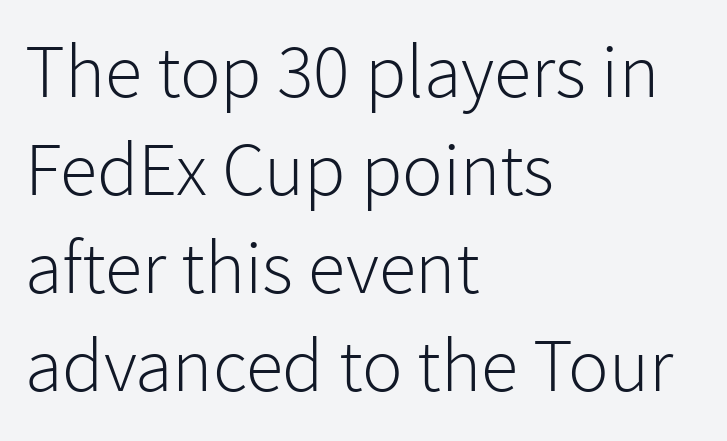
Q: Is the text bold? A: No.
Q: Is the text italic (slanted)? A: No, it is upright.
Q: Is the typeface a serif or a sans-serif typeface? A: Sans-serif.
Q: Is the text underlined? A: No.
Q: How is the paragraph aligned? A: Left-aligned.
Q: Is the spacing between letters normal or unusually wide? A: Normal.
Q: Is the spacing between lines tight, normal or loose? A: Normal.
Q: Width (condensed, normal, or wide)? A: Normal.
Q: Stroke contrast? A: Low.
Q: x-height? A: Medium.
Q: Monospaced? A: No.
